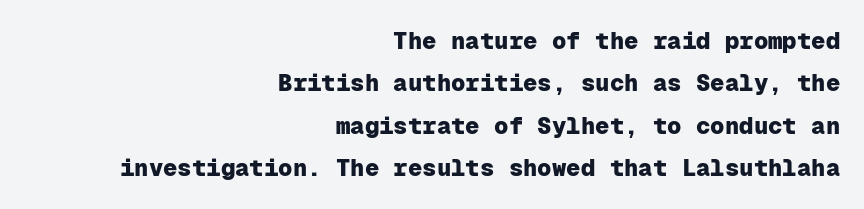
The image shows 24 px bold type, upright; set right-aligned, line spacing 1.77x, normal letter spacing, not underlined.
